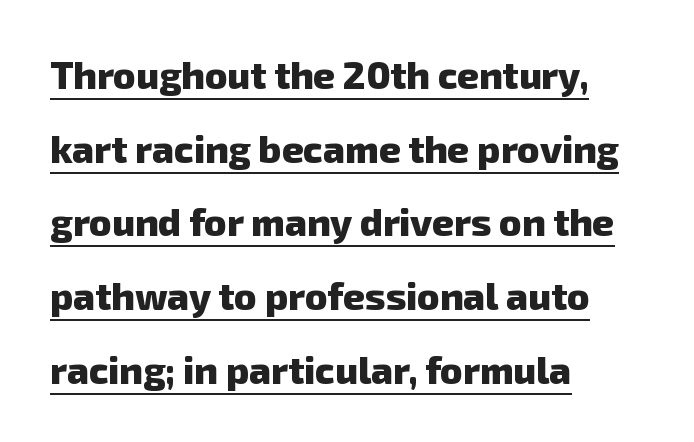
{"serif": "no", "bold": "yes", "weight": "heavy", "width": "normal", "stroke_contrast": "low", "x_height": "medium", "monospaced": "no", "underline": "yes", "align": "left", "line_spacing": "loose", "line_spacing_ratio": 1.94, "letter_spacing": "normal", "letter_spacing_em": 0.0, "glyph_px": 38}
